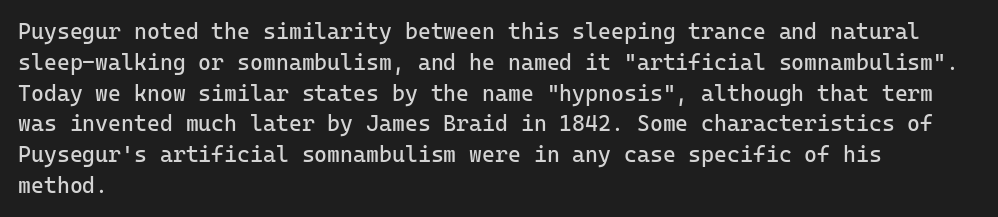
Summary of vertical rhythm: regular, with standard interline spacing. Short note: letters normally spaced. The font's upright variant was chosen for this text. Casual observation: everything's shoved over to the left.
